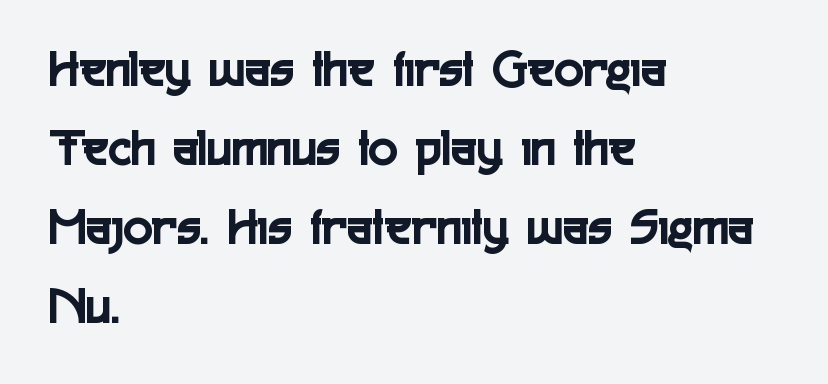
{"serif": "no", "italic": "no", "width": "condensed", "x_height": "medium", "monospaced": "no", "underline": "no", "align": "left", "line_spacing": "normal", "line_spacing_ratio": 1.46, "letter_spacing": "normal", "letter_spacing_em": 0.0, "glyph_px": 54}
